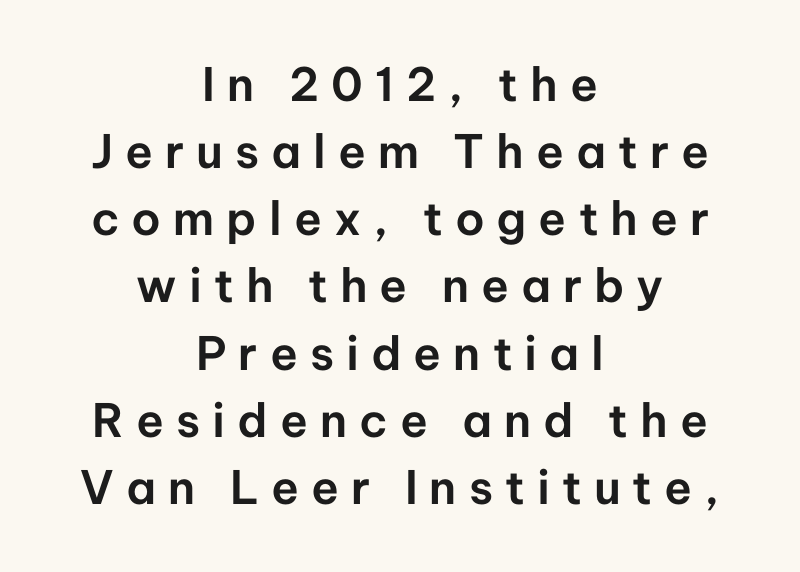
Q: Is the text italic (slanted)? A: No, it is upright.
Q: Is the typeface a serif or a sans-serif typeface? A: Sans-serif.
Q: Is the text underlined? A: No.
Q: How is the paragraph aligned? A: Centered.
Q: Is the spacing between letters normal or unusually wide? A: Unusually wide.
Q: Is the spacing between lines tight, normal or loose? A: Normal.
Q: Width (condensed, normal, or wide)? A: Normal.
Q: Stroke contrast? A: Low.
Q: x-height? A: Medium.
Q: Monospaced? A: No.
